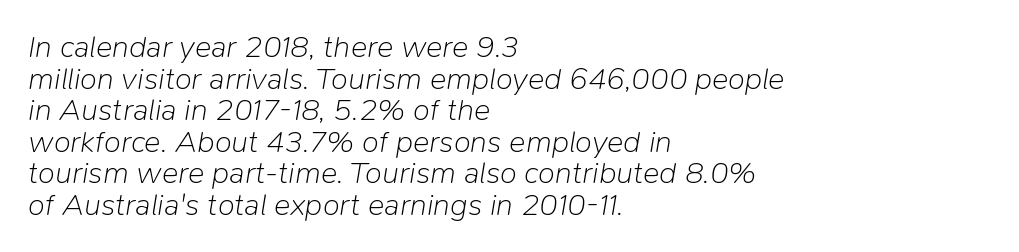
{"italic": "yes", "lean": "right", "slant_degrees": 9, "bold": "no", "weight": "light", "width": "normal", "stroke_contrast": "low", "x_height": "medium", "monospaced": "no", "underline": "no", "align": "left", "line_spacing": "tight", "line_spacing_ratio": 1.02, "letter_spacing": "normal", "letter_spacing_em": 0.0, "glyph_px": 31}
